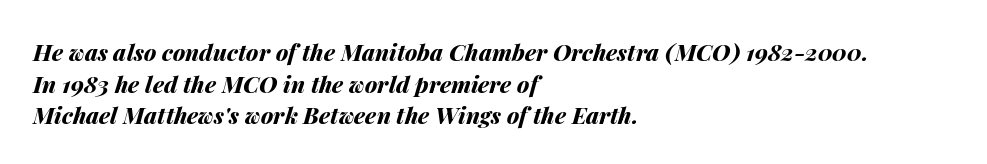
Unmarked baselines from the first word to the last. In terms of leading, this rendering sits right in the middle. Each word holds together tightly as a unit, with standard inter-letter gaps. You'd pick this weight for a headline — it's a proper bold. This is oblique type, the kind used for emphasis or titles.
